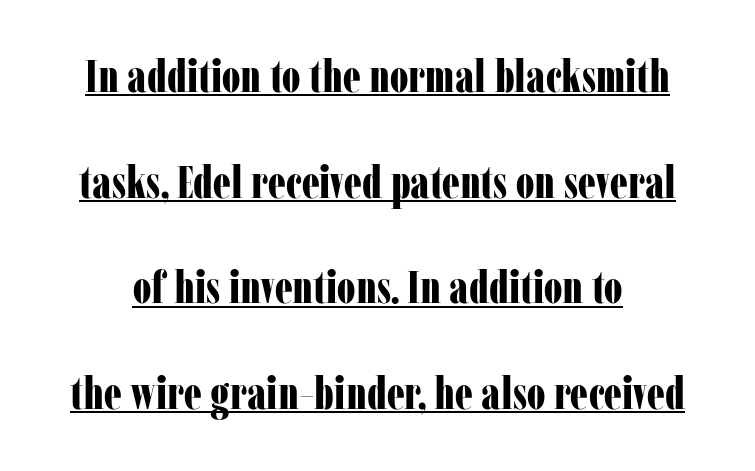
Nobody touched the tracking dial on this one. Vertically, the passage feels expansive, rows floating well apart. Beneath each row of characters lies a ruled line. In terms of letterform style, serifs are clearly present. The rendering uses a bold face; every stroke is thick and dark. Style check: upright.
